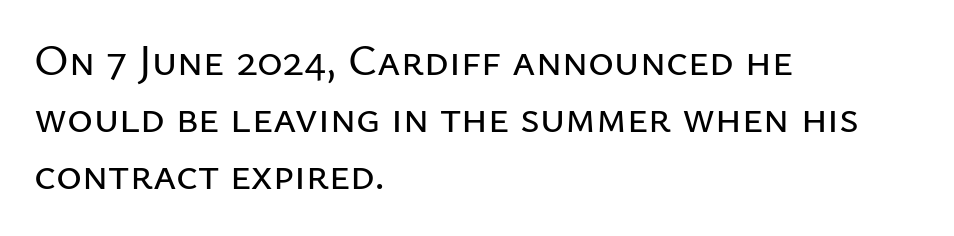
{"serif": "no", "italic": "no", "width": "normal", "stroke_contrast": "low", "x_height": "medium", "monospaced": "no", "underline": "no", "align": "left", "line_spacing": "normal", "line_spacing_ratio": 1.29, "letter_spacing": "normal", "letter_spacing_em": 0.0, "glyph_px": 44}
